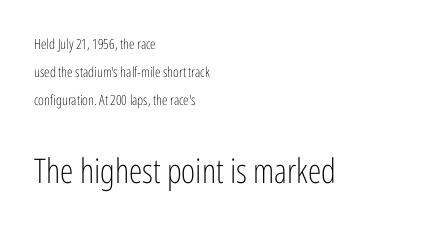
The composition opens small and finishes big. You could call the tracking neutral — neither tight nor loose. Do the characters align in a grid? No, the font is proportional. Rendered with straight, roman letterforms.
